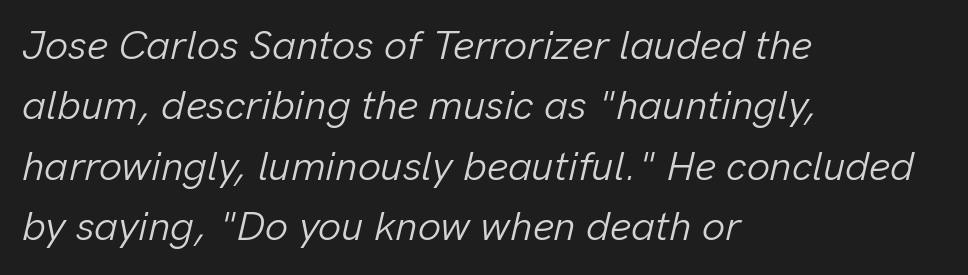
Q: Is the text bold? A: No.
Q: Is the text italic (slanted)? A: Yes, it leans right by about 13 degrees.
Q: Is the text underlined? A: No.
Q: How is the paragraph aligned? A: Left-aligned.
Q: Is the spacing between letters normal or unusually wide? A: Normal.
Q: Is the spacing between lines tight, normal or loose? A: Normal.
Q: Width (condensed, normal, or wide)? A: Normal.
Q: Stroke contrast? A: Low.
Q: x-height? A: Medium.
Q: Monospaced? A: No.
